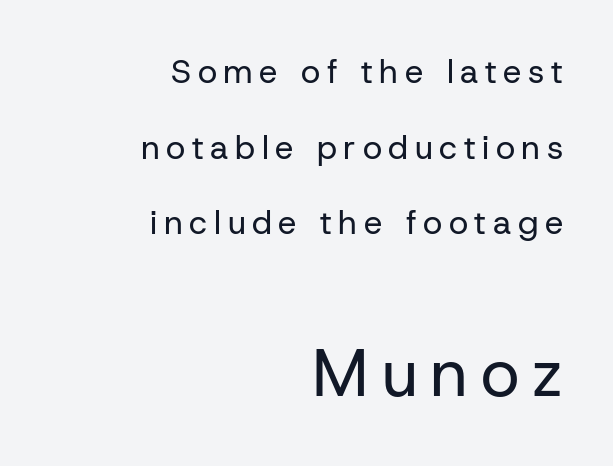
{"serif": "no", "italic": "no", "bold": "no", "weight": "regular", "width": "normal", "stroke_contrast": "low", "x_height": "medium", "monospaced": "no", "underline": "no", "align": "right", "line_spacing": "loose", "line_spacing_ratio": 2.29, "letter_spacing": "wide", "letter_spacing_em": 0.2, "larger_block": "second", "size_ratio": 2.0, "glyph_px": 66}
